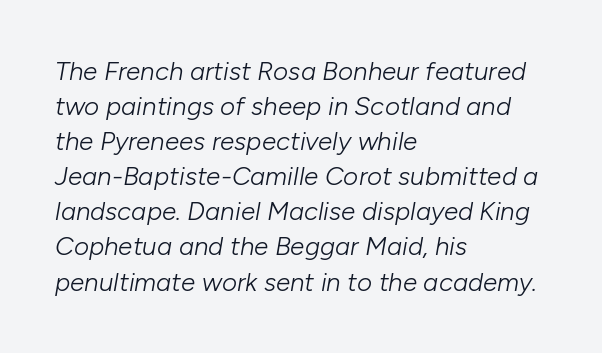
{"italic": "yes", "lean": "right", "slant_degrees": 10, "bold": "no", "underline": "no", "align": "left", "line_spacing": "normal", "line_spacing_ratio": 1.35, "letter_spacing": "normal", "letter_spacing_em": 0.0, "glyph_px": 26}
